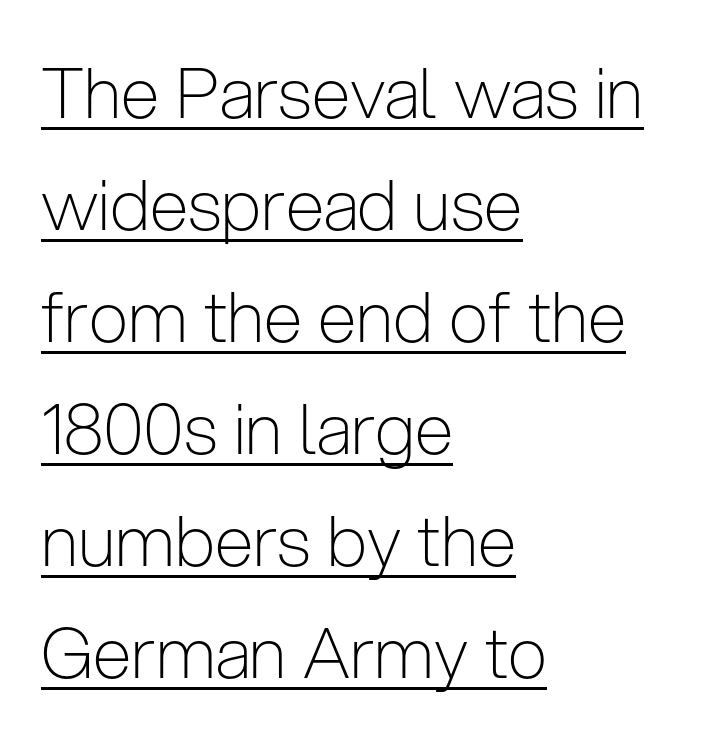
The image shows 70 px light, condensed sans-serif type, upright; set left-aligned, normal line spacing (1.6x), normal letter spacing, underlined; low stroke contrast and a medium x-height.
